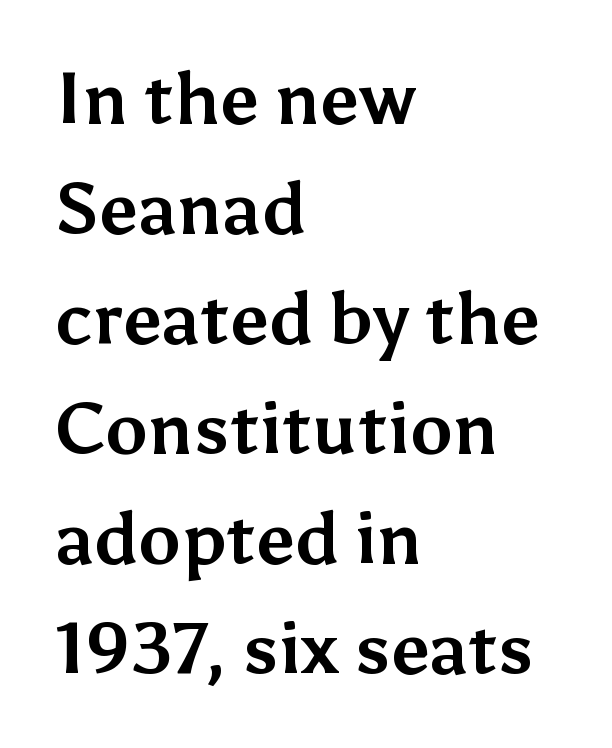
{"serif": "no", "italic": "no", "bold": "yes", "weight": "bold", "width": "normal", "stroke_contrast": "medium", "x_height": "medium", "monospaced": "no", "underline": "no", "align": "left", "line_spacing": "normal", "line_spacing_ratio": 1.55, "letter_spacing": "normal", "letter_spacing_em": 0.0, "glyph_px": 71}
